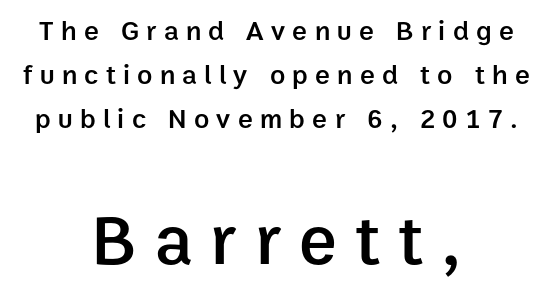
Reading top to bottom, the characters get bigger at the block break. This rendering uses center alignment, leaving both contours irregular but symmetric. This is sans-serif lettering, the kind often seen on screens and signage. This is the regular roman posture of the typeface. Is there much room between lines? A standard amount, neither cramped nor airy.
